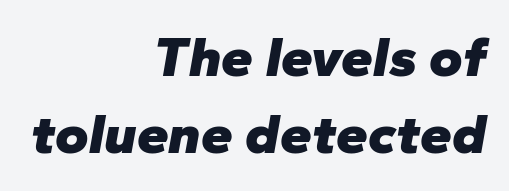
The image shows 57 px heavy type, italic (leaning right); set right-aligned, normal line spacing (1.35x), normal letter spacing, not underlined; low stroke contrast and a medium x-height.
